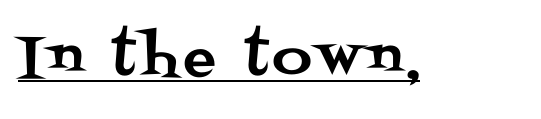
{"serif": "yes", "italic": "no", "width": "normal", "stroke_contrast": "medium", "x_height": "large", "monospaced": "no", "underline": "yes", "glyph_px": 54}
